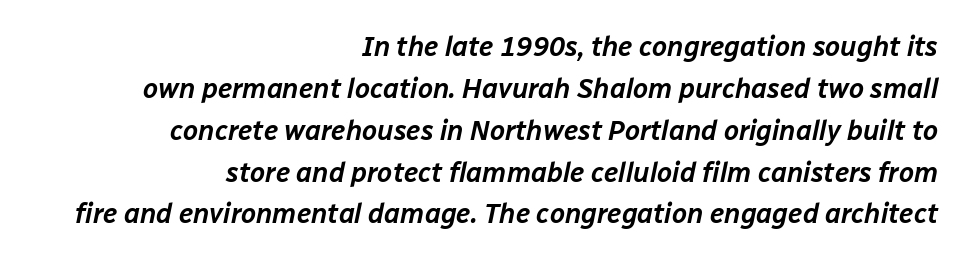
The image shows 27 px text type, italic (leaning right); set right-aligned, normal line spacing (1.55x), normal letter spacing, not underlined.
